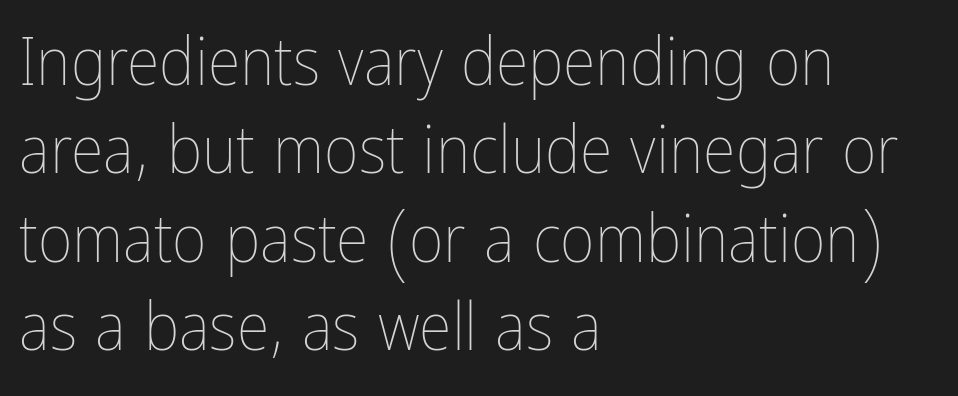
{"italic": "no", "bold": "no", "weight": "thin", "width": "condensed", "stroke_contrast": "low", "x_height": "medium", "monospaced": "no", "underline": "no", "align": "left", "line_spacing": "normal", "line_spacing_ratio": 1.32, "letter_spacing": "normal", "letter_spacing_em": 0.0, "glyph_px": 67}
